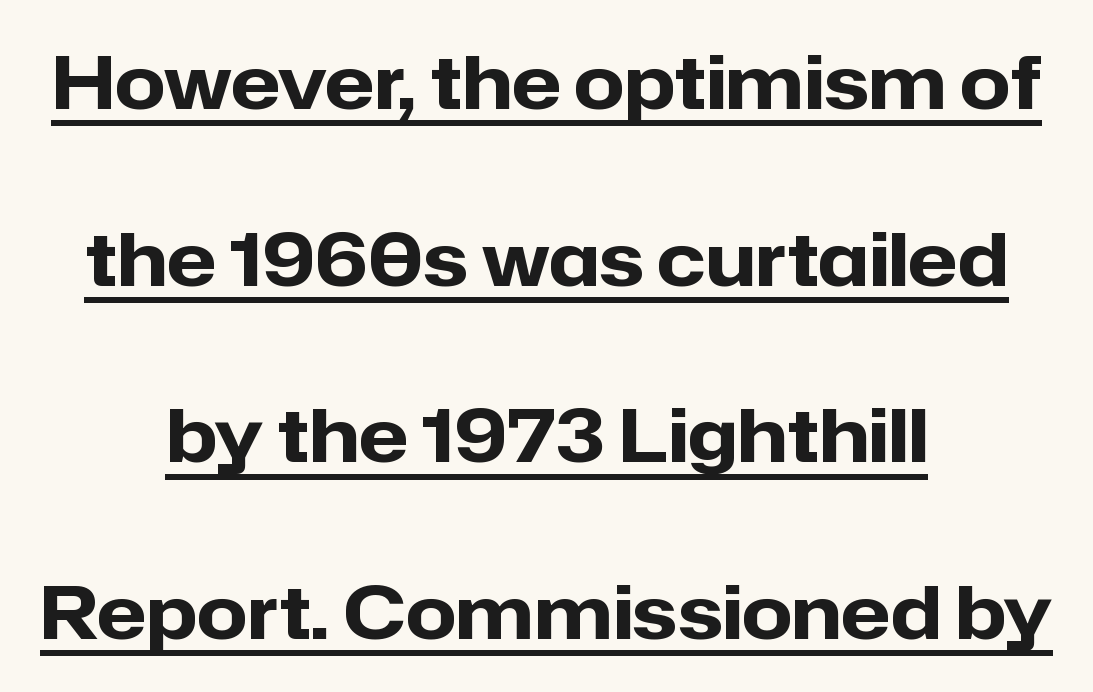
Q: Is the text bold? A: Yes.
Q: Is the text italic (slanted)? A: No, it is upright.
Q: Is the typeface a serif or a sans-serif typeface? A: Sans-serif.
Q: Is the text underlined? A: Yes.
Q: How is the paragraph aligned? A: Centered.
Q: Is the spacing between letters normal or unusually wide? A: Normal.
Q: Is the spacing between lines tight, normal or loose? A: Loose.
Q: Width (condensed, normal, or wide)? A: Normal.
Q: Stroke contrast? A: Low.
Q: x-height? A: Medium.
Q: Monospaced? A: No.
